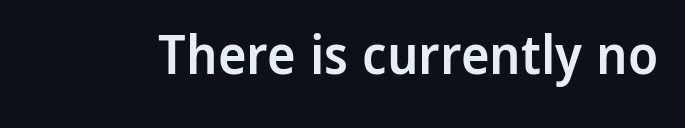
The image shows 54 px semibold sans-serif type, upright; set normal letter spacing, not underlined; low stroke contrast and a medium x-height.
